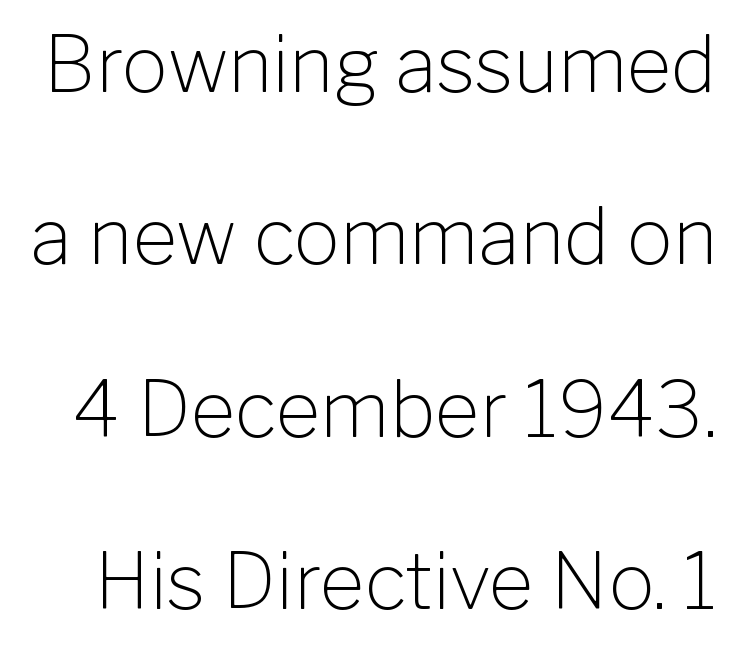
The image shows 77 px light sans-serif type, upright; set loose line spacing (2.24x), normal letter spacing, not underlined; low stroke contrast and a medium x-height.
